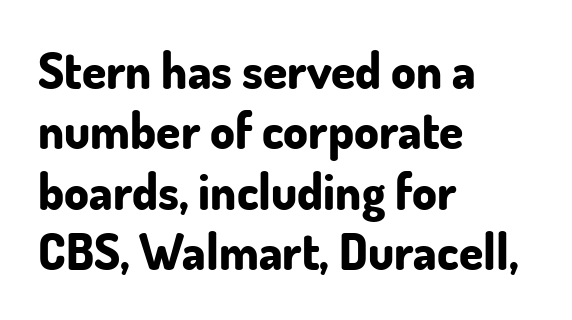
Type style note: lacks serifs. Leftover space on each line is placed entirely after the last word. The face used here has the dense, thick strokes of a bold. Characters follow at the spacing the type designer built in.
